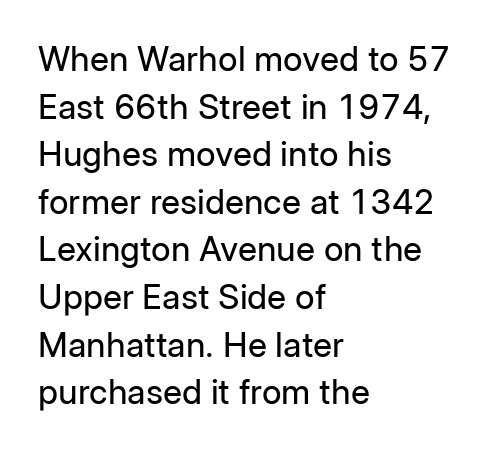
Check the space under the baseline: it is left empty. Weight: not bold — regular or lighter. Proportional: the letters do not fall into vertical columns. If you drew a line through each stem, it would be perfectly vertical. The letters sit at their default tracking, neither squeezed nor spread. Summary of vertical rhythm: regular, with standard interline spacing.
